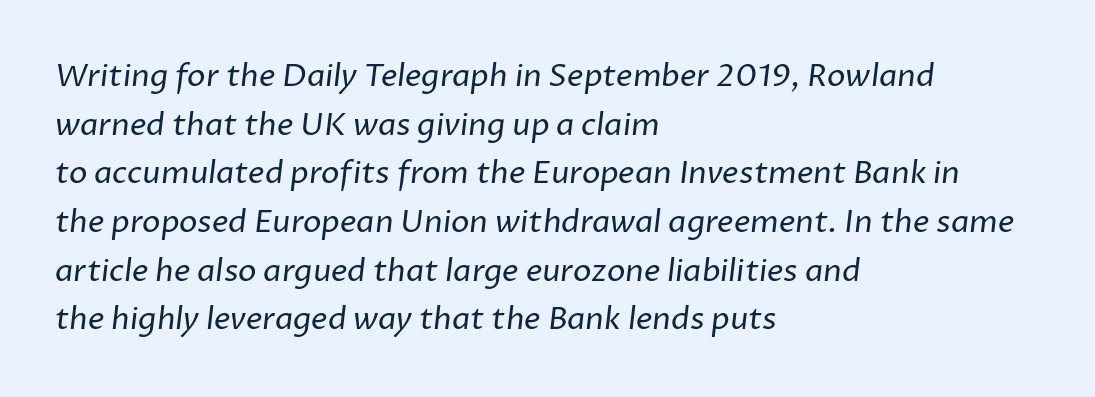
Honestly, there is no underline to notice here at all. The paragraph has a hard left edge and a soft right edge. The strokes carry an ordinary text weight at most. You could not count columns in this text — the font is proportionally spaced. Honestly, the row spacing looks completely unremarkable.
